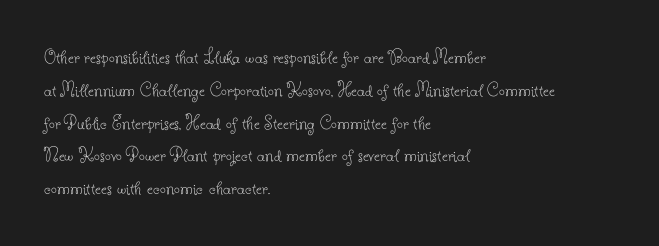
{"italic": "no", "bold": "no", "underline": "no", "align": "left", "line_spacing": "normal", "line_spacing_ratio": 1.56, "letter_spacing": "normal", "letter_spacing_em": 0.0, "glyph_px": 21}
